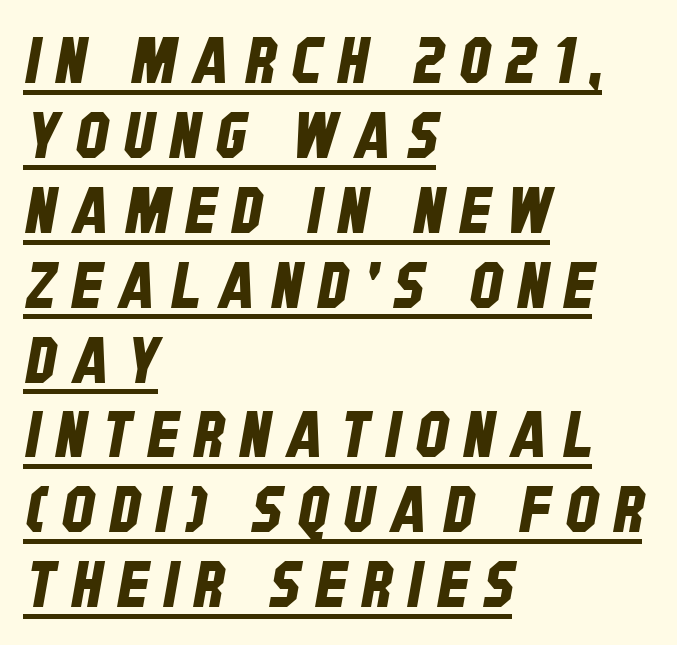
The image shows 64 px condensed sans-serif type; set left-aligned, line spacing 1.17x, unusually wide letter spacing (+0.25 em), underlined; low stroke contrast and a large x-height.
